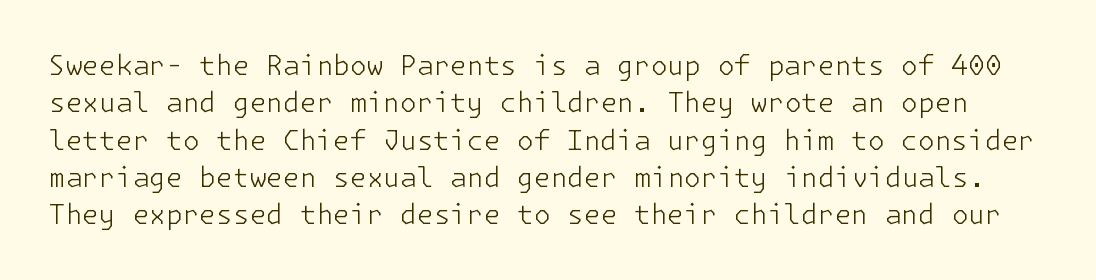
{"italic": "no", "bold": "no", "underline": "no", "line_spacing": "normal", "line_spacing_ratio": 1.38, "letter_spacing": "normal", "letter_spacing_em": 0.0, "glyph_px": 27}
